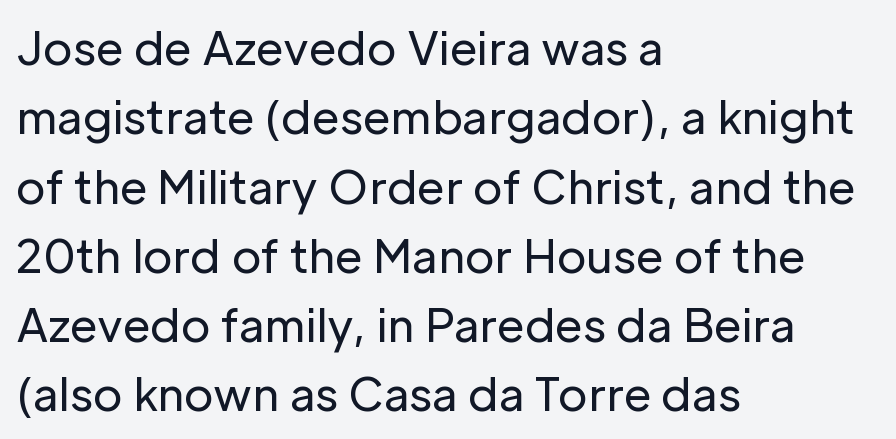
Q: Is the text bold? A: No.
Q: Is the text italic (slanted)? A: No, it is upright.
Q: Is the typeface a serif or a sans-serif typeface? A: Sans-serif.
Q: Is the text underlined? A: No.
Q: How is the paragraph aligned? A: Left-aligned.
Q: Is the spacing between letters normal or unusually wide? A: Normal.
Q: Is the spacing between lines tight, normal or loose? A: Normal.
Q: Width (condensed, normal, or wide)? A: Normal.
Q: Stroke contrast? A: Low.
Q: x-height? A: Medium.
Q: Monospaced? A: No.
